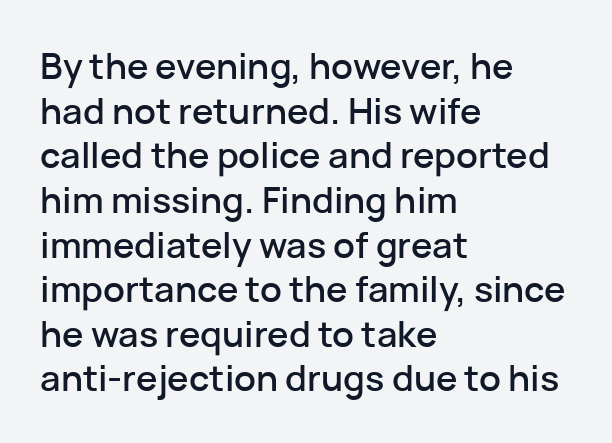
The rendering anchors every line to the left-hand side. You can tell it's not italic because the verticals are truly vertical. The zone under the glyphs is completely vacant. This sample uses plain, unmodified letter spacing.
